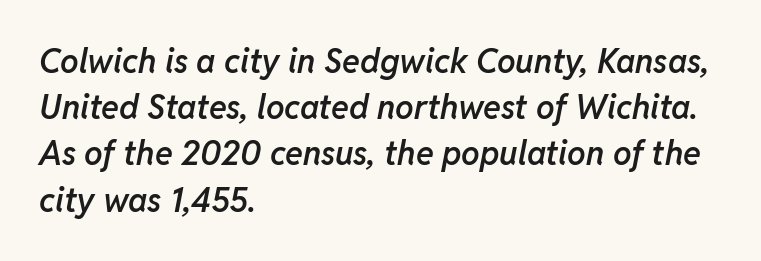
The image shows 33 px semibold type, italic (leaning right); set left-aligned, normal line spacing (1.4x), normal letter spacing, not underlined; low stroke contrast and a medium x-height.
